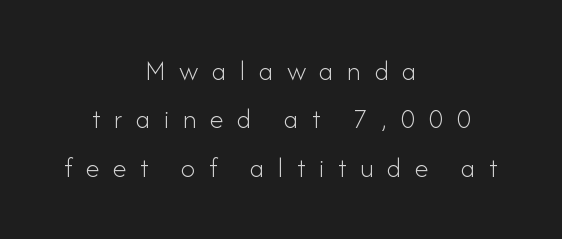
Check under the words: just untouched page. Each letter's strokes conclude bluntly, with no projecting serifs. Here the designer chose a conventional face with non-uniform glyph widths. A roman cut, with each character standing at attention. Observe the wide spacing: letters keep a clear distance from each other. No chunkiness to these letters — they're not bold.
